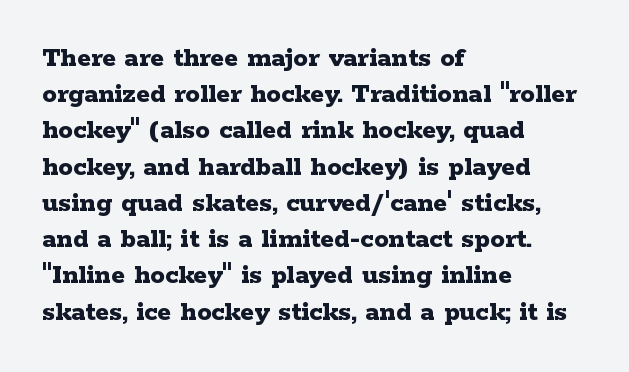
Q: Is the text bold? A: Yes.
Q: Is the text italic (slanted)? A: No, it is upright.
Q: Is the typeface a serif or a sans-serif typeface? A: Serif.
Q: Is the text underlined? A: No.
Q: How is the paragraph aligned? A: Left-aligned.
Q: Is the spacing between letters normal or unusually wide? A: Normal.
Q: Is the spacing between lines tight, normal or loose? A: Normal.
Q: Width (condensed, normal, or wide)? A: Wide.
Q: Stroke contrast? A: Low.
Q: x-height? A: Medium.
Q: Monospaced? A: No.
